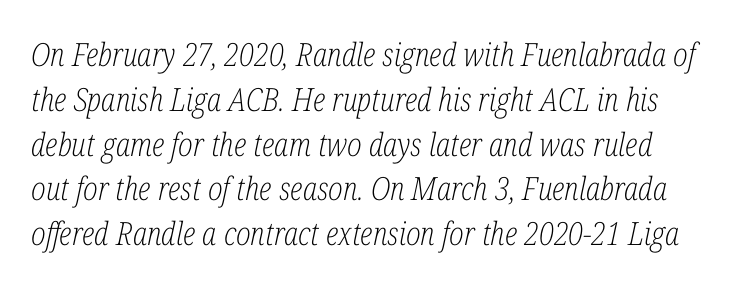
{"serif": "yes", "italic": "yes", "lean": "right", "slant_degrees": 12, "bold": "no", "weight": "light", "width": "condensed", "stroke_contrast": "low", "x_height": "medium", "monospaced": "no", "underline": "no", "line_spacing": "normal", "line_spacing_ratio": 1.4, "letter_spacing": "normal", "letter_spacing_em": 0.0, "glyph_px": 32}
